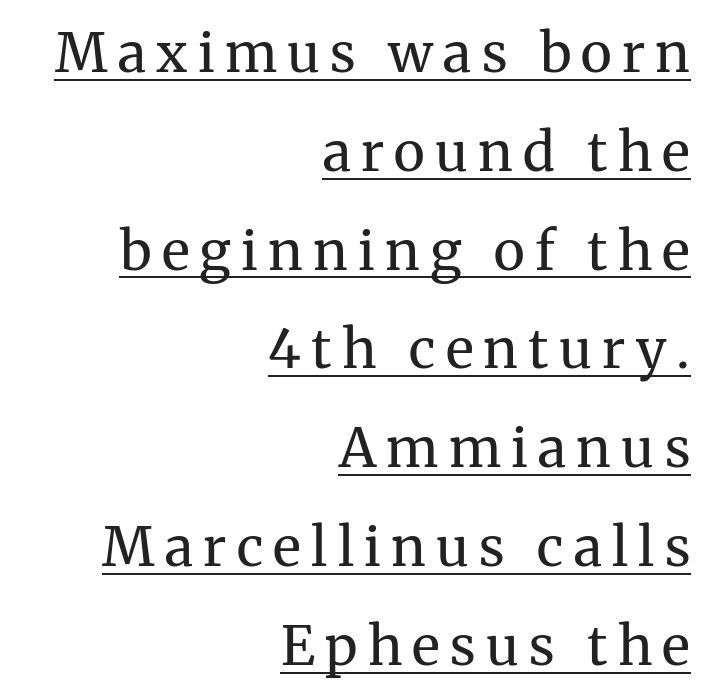
The image shows 54 px regular-weight serif type, upright; set right-aligned, line spacing 1.83x, underlined; medium stroke contrast and a medium x-height.
